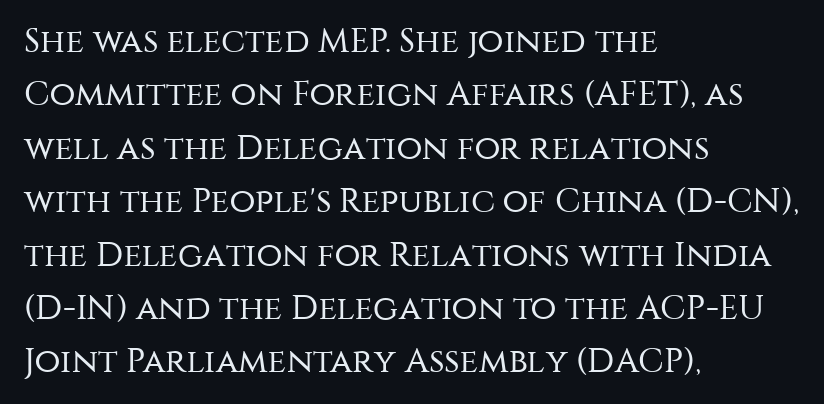
The image shows 34 px regular-weight sans-serif type, upright; set left-aligned, normal line spacing (1.57x), normal letter spacing, not underlined; medium stroke contrast and a large x-height.
